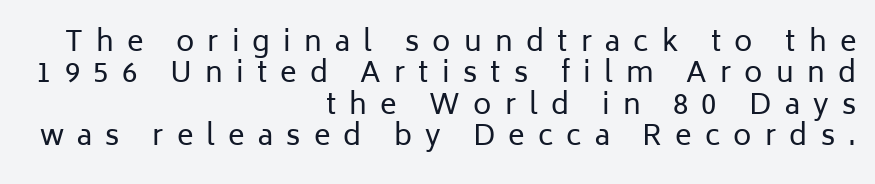
No letter is thick-stroked: the sample isn't bold. Which margin do the lines hug? The right one — the left edge is uneven. The typography opts for an upright posture over an oblique one. Baseline-to-baseline distance is barely more than the letter height.
